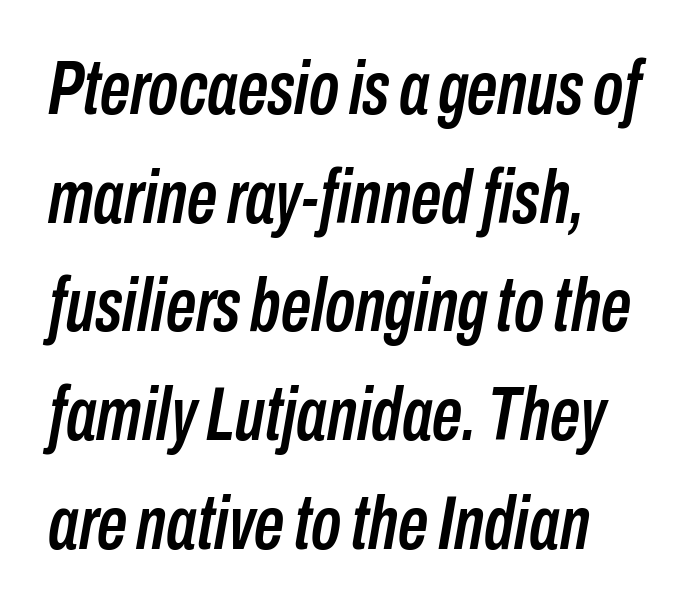
{"italic": "yes", "lean": "right", "slant_degrees": 10, "width": "condensed", "stroke_contrast": "low", "x_height": "medium", "monospaced": "no", "underline": "no", "align": "left", "line_spacing": "normal", "line_spacing_ratio": 1.45, "letter_spacing": "normal", "letter_spacing_em": 0.0, "glyph_px": 75}
